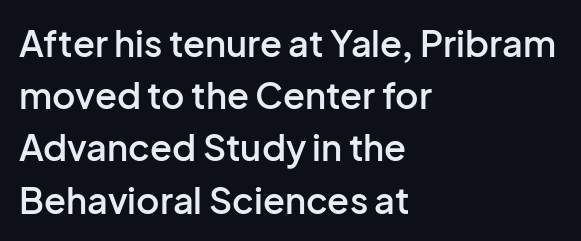
Q: Is the text bold? A: Semi-bold.
Q: Is the text italic (slanted)? A: No, it is upright.
Q: Is the typeface a serif or a sans-serif typeface? A: Sans-serif.
Q: Is the text underlined? A: No.
Q: How is the paragraph aligned? A: Left-aligned.
Q: Is the spacing between letters normal or unusually wide? A: Normal.
Q: Is the spacing between lines tight, normal or loose? A: Normal.
Q: Width (condensed, normal, or wide)? A: Normal.
Q: Stroke contrast? A: Low.
Q: x-height? A: Medium.
Q: Monospaced? A: No.
